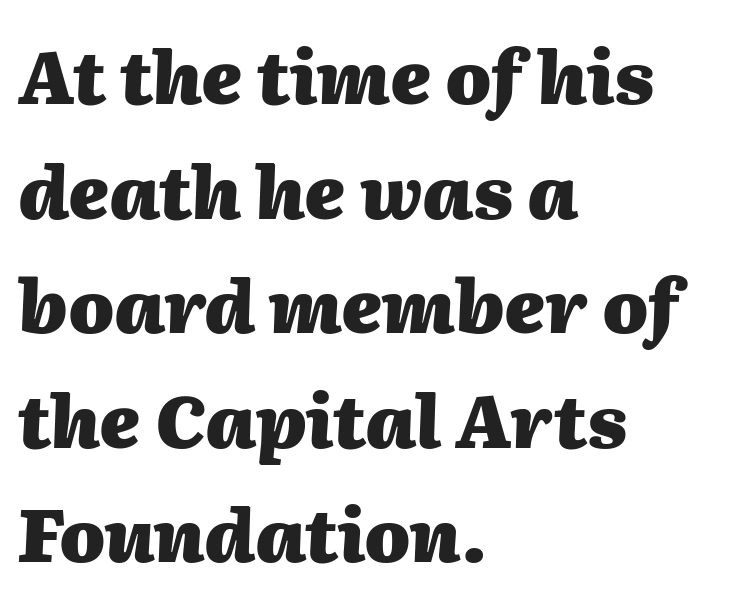
The glyphs have the mass of a bold cut. Designer's note — italics engaged. Is the block centered? No — it sits flush against the left margin. Leading matches the norm, producing a regular column. Type without underlining. The rendering uses natural spacing where letterforms have individual widths.
